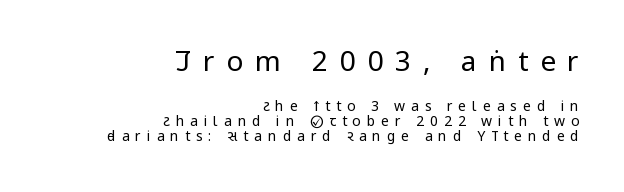
{"serif": "no", "italic": "no", "bold": "no", "weight": "regular", "width": "condensed", "stroke_contrast": "low", "x_height": "large", "monospaced": "no", "underline": "no", "align": "right", "line_spacing": "tight", "line_spacing_ratio": 1.08, "letter_spacing": "wide", "letter_spacing_em": 0.42, "larger_block": "first", "size_ratio": 2.0, "glyph_px": 28}
